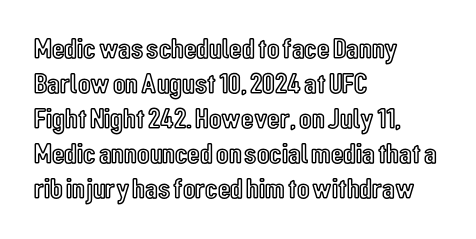
Q: Is the text italic (slanted)? A: No, it is upright.
Q: Is the text underlined? A: No.
Q: How is the paragraph aligned? A: Left-aligned.
Q: Is the spacing between letters normal or unusually wide? A: Normal.
Q: Width (condensed, normal, or wide)? A: Condensed.
Q: x-height? A: Medium.
Q: Monospaced? A: No.
